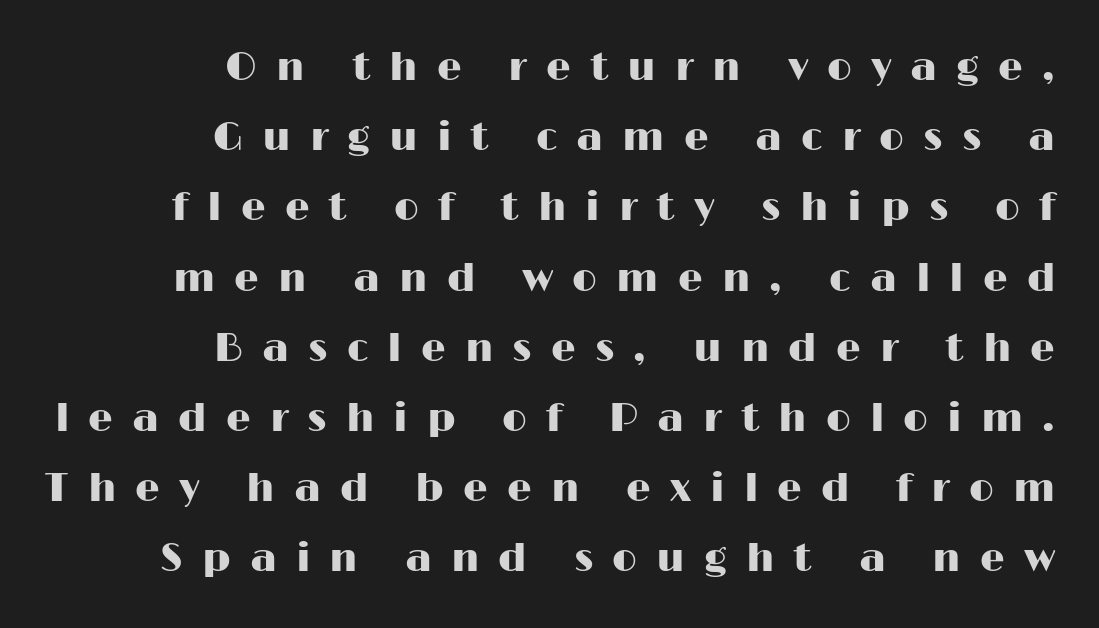
Q: Is the text italic (slanted)? A: No, it is upright.
Q: Is the typeface a serif or a sans-serif typeface? A: Sans-serif.
Q: Is the text underlined? A: No.
Q: How is the paragraph aligned? A: Right-aligned.
Q: Is the spacing between letters normal or unusually wide? A: Unusually wide.
Q: Width (condensed, normal, or wide)? A: Wide.
Q: Stroke contrast? A: High.
Q: x-height? A: Medium.
Q: Monospaced? A: No.
